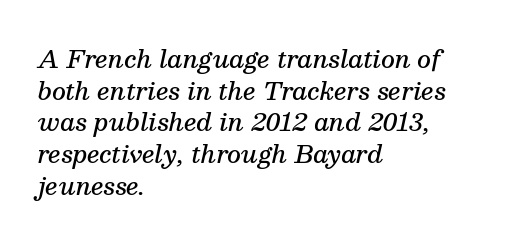
{"italic": "yes", "lean": "right", "slant_degrees": 13, "bold": "semi", "underline": "no", "align": "left", "line_spacing": "normal", "line_spacing_ratio": 1.32, "letter_spacing": "normal", "letter_spacing_em": 0.0, "glyph_px": 24}
